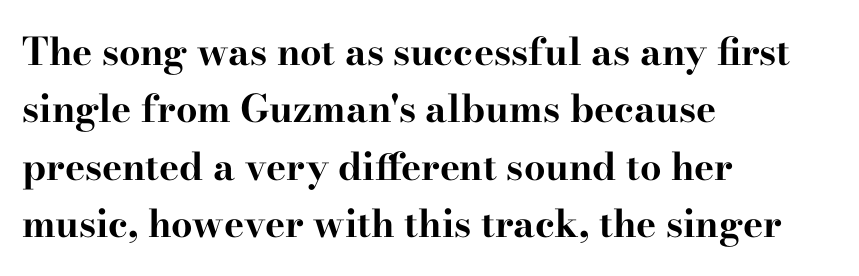
This is roman type, the default non-slanted kind. Each letter keeps its own natural width here, so spacing adapts to shape. If you drew a ruler down the left edge, every line would touch it. Descender tails drop into unmarked territory. The rendering keeps characters at their native spacing. Pretty heavy lettering here — definitely bold.
